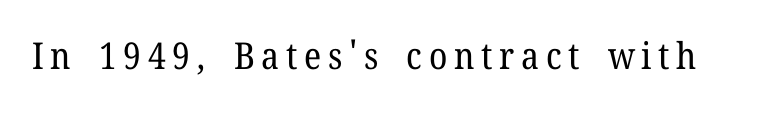
Q: Is the text bold? A: No.
Q: Is the text italic (slanted)? A: No, it is upright.
Q: Is the typeface a serif or a sans-serif typeface? A: Serif.
Q: Is the text underlined? A: No.
Q: Width (condensed, normal, or wide)? A: Normal.
Q: Stroke contrast? A: Low.
Q: x-height? A: Medium.
Q: Monospaced? A: No.
